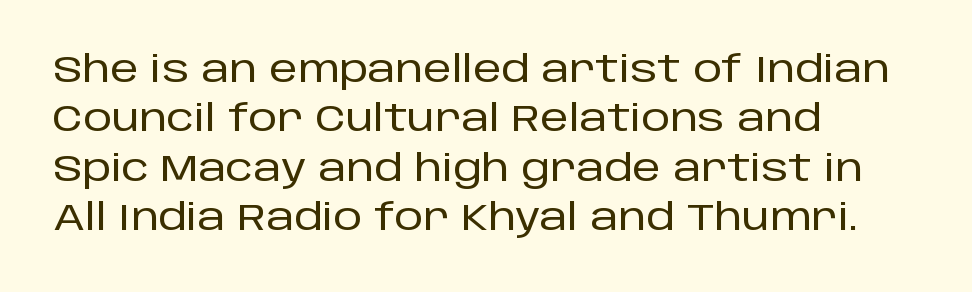
{"serif": "no", "italic": "no", "width": "normal", "stroke_contrast": "low", "x_height": "large", "monospaced": "no", "underline": "no", "align": "left", "line_spacing": "normal", "line_spacing_ratio": 1.37, "letter_spacing": "normal", "letter_spacing_em": 0.0, "glyph_px": 36}
